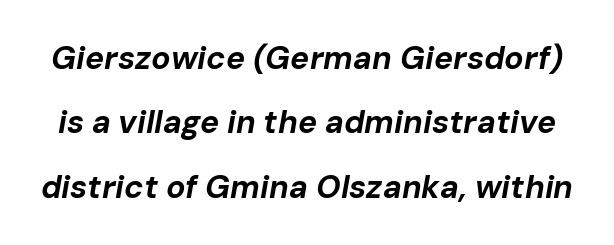
The image shows 32 px bold type, italic (leaning right); set loose line spacing (2.01x), normal letter spacing, not underlined; low stroke contrast and a medium x-height.
